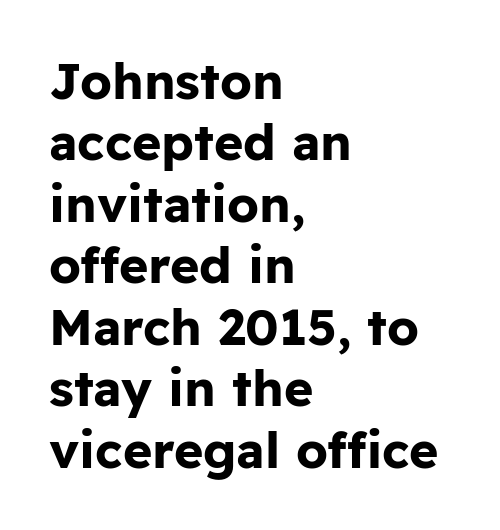
It's the straight-up-and-down kind of type. I'd describe the lettering as bold — thick and assertive. Alignment: flush left. Think of a printed novel: that variable character pitch is what you see here. The face used here is a sans, in the tradition of grotesques and geometrics. This rendering features lettering with no underline.
